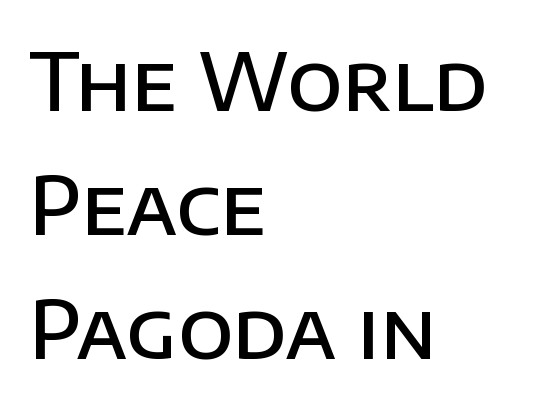
{"serif": "no", "italic": "no", "bold": "semi", "weight": "semibold", "width": "normal", "stroke_contrast": "low", "x_height": "large", "monospaced": "no", "underline": "no", "align": "left", "line_spacing": "normal", "line_spacing_ratio": 1.57, "letter_spacing": "normal", "letter_spacing_em": 0.0, "glyph_px": 79}
